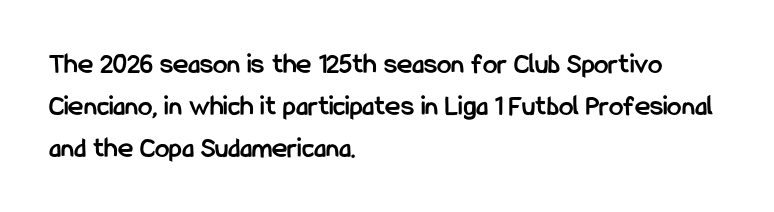
These lines sit exactly where default settings would place them. Honestly, the letter spacing is just normal — you wouldn't notice it. The rag falls on the right side of this text block. The face used here is a sans, in the tradition of grotesques and geometrics.
